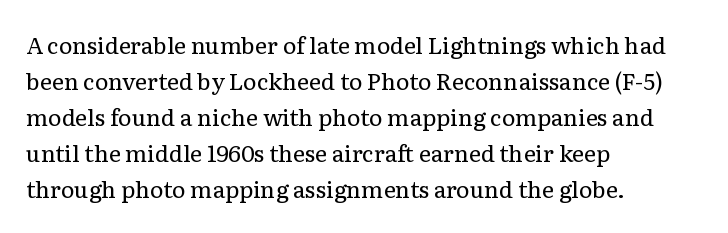
Q: Is the text bold? A: No.
Q: Is the text italic (slanted)? A: No, it is upright.
Q: Is the text underlined? A: No.
Q: How is the paragraph aligned? A: Left-aligned.
Q: Is the spacing between letters normal or unusually wide? A: Normal.
Q: Is the spacing between lines tight, normal or loose? A: Normal.
